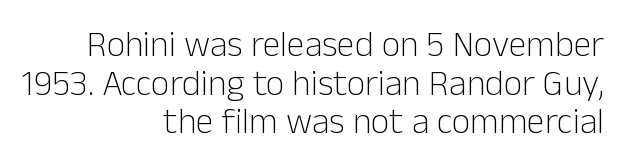
{"serif": "no", "italic": "no", "bold": "no", "weight": "light", "width": "normal", "stroke_contrast": "low", "x_height": "medium", "monospaced": "no", "underline": "no", "align": "right", "line_spacing": "tight", "line_spacing_ratio": 1.07, "letter_spacing": "normal", "letter_spacing_em": 0.0, "glyph_px": 36}
